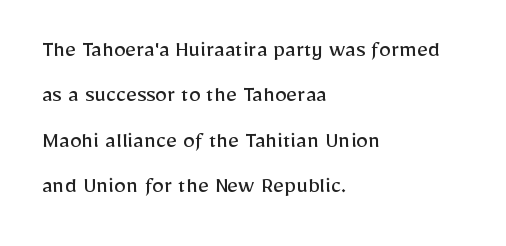
The lines are quadded left. Weight: regular or lighter. The baseline area is clear. The specimen reads as upright at a glance. Look at the tracking — it's just the regular setting, nothing added.
